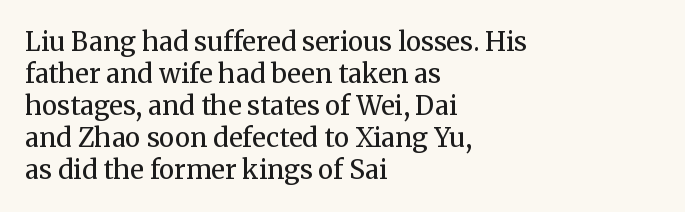
The passage shown is not underscored anywhere. Words appear dense and cohesive because spacing is normal. Alignment: flush left. Unlike italic type, these characters show no tilt at all.
